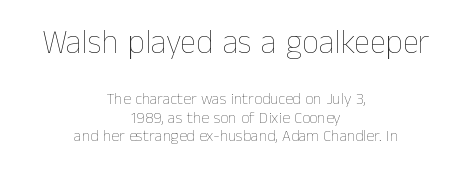
{"italic": "no", "bold": "no", "weight": "thin", "width": "normal", "stroke_contrast": "low", "x_height": "medium", "monospaced": "no", "underline": "no", "align": "center", "line_spacing": "tight", "line_spacing_ratio": 1.15, "letter_spacing": "normal", "letter_spacing_em": 0.0, "larger_block": "first", "size_ratio": 2.06, "glyph_px": 33}
